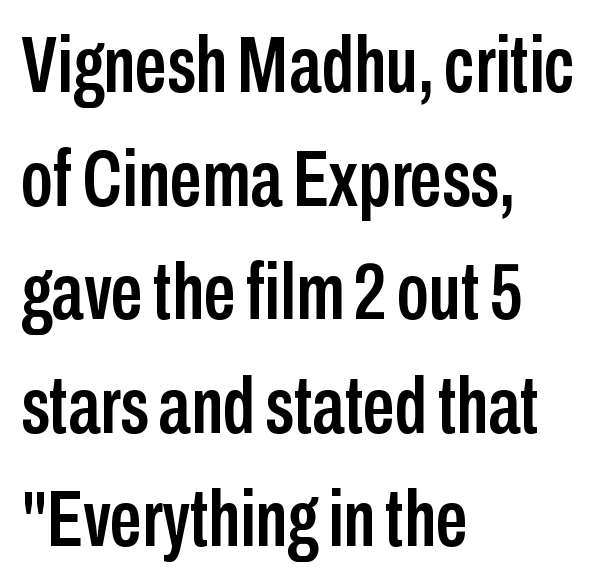
The image shows 80 px condensed sans-serif type, upright; set left-aligned, normal line spacing (1.42x), normal letter spacing, not underlined; low stroke contrast and a medium x-height.
